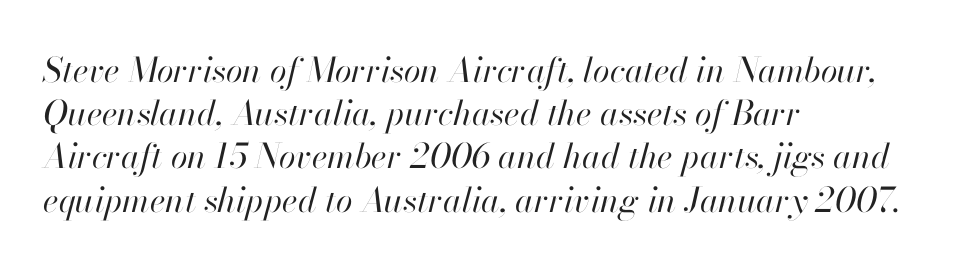
{"italic": "yes", "lean": "right", "slant_degrees": 13, "bold": "no", "weight": "regular", "width": "normal", "stroke_contrast": "high", "x_height": "small", "monospaced": "no", "underline": "no", "align": "left", "line_spacing": "normal", "line_spacing_ratio": 1.27, "letter_spacing": "normal", "letter_spacing_em": 0.0, "glyph_px": 34}
